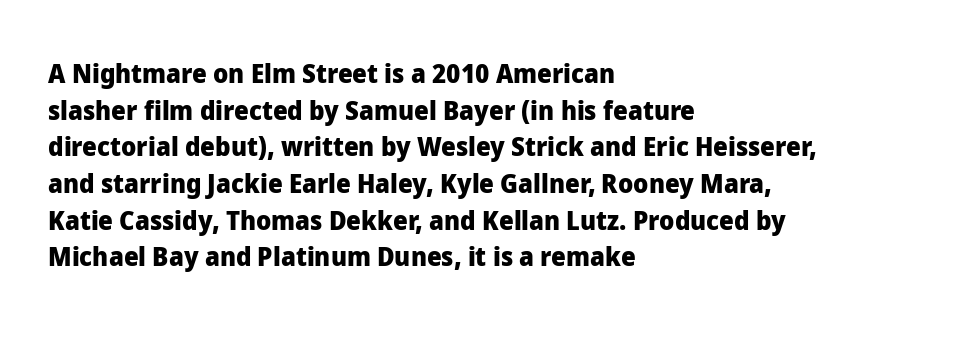
{"italic": "no", "bold": "yes", "underline": "no", "align": "left", "line_spacing": "normal", "line_spacing_ratio": 1.41, "letter_spacing": "normal", "letter_spacing_em": 0.0, "glyph_px": 26}
